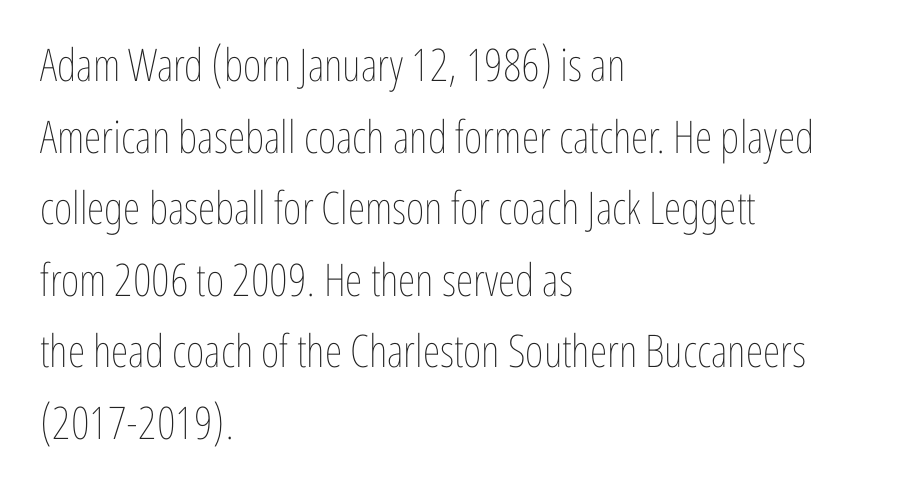
Q: Is the text bold? A: No.
Q: Is the text italic (slanted)? A: No, it is upright.
Q: Is the text underlined? A: No.
Q: How is the paragraph aligned? A: Left-aligned.
Q: Is the spacing between letters normal or unusually wide? A: Normal.
Q: Is the spacing between lines tight, normal or loose? A: Normal.
Q: Width (condensed, normal, or wide)? A: Condensed.
Q: Stroke contrast? A: Low.
Q: x-height? A: Medium.
Q: Monospaced? A: No.
